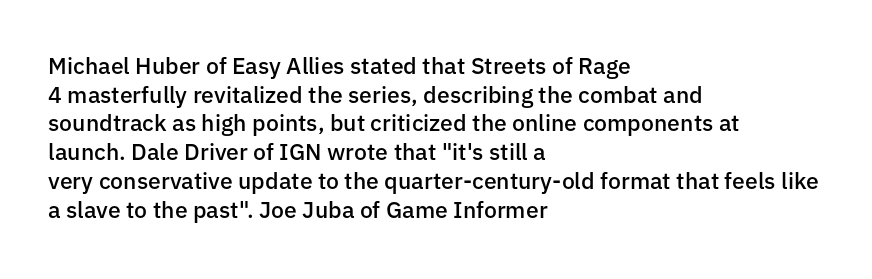
The image shows 23 px text type, upright; set left-aligned, normal line spacing (1.25x), normal letter spacing, not underlined.
